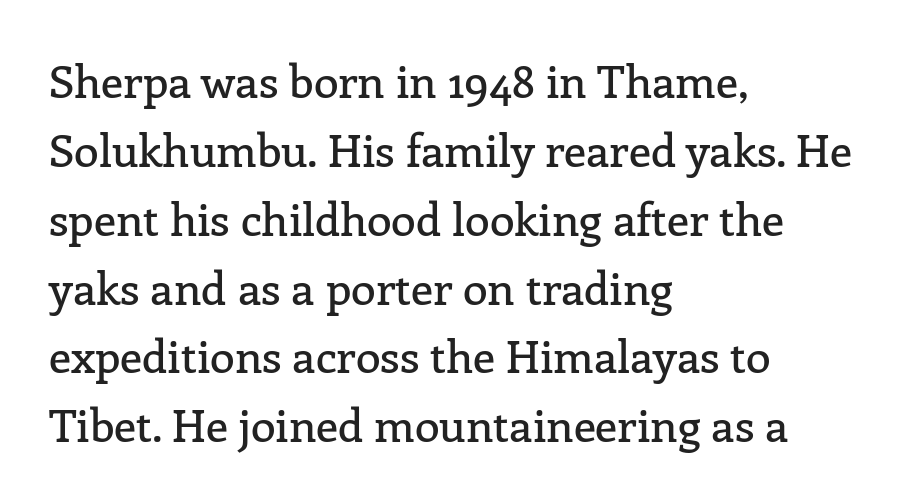
The image shows 45 px serif type, upright; set left-aligned, normal line spacing (1.53x), normal letter spacing, not underlined; low stroke contrast and a medium x-height.
